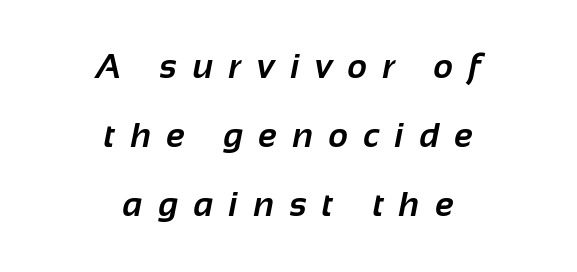
The image shows 34 px bold sans-serif type; set centered, loose line spacing (2.03x), unusually wide letter spacing (+0.46 em), not underlined; low stroke contrast and a medium x-height.
